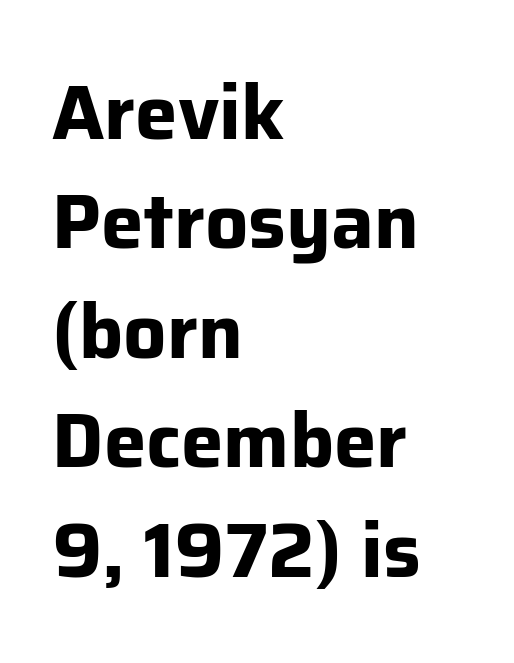
The image shows 76 px bold sans-serif type, upright; set left-aligned, normal line spacing (1.44x), normal letter spacing, not underlined; low stroke contrast and a medium x-height.
